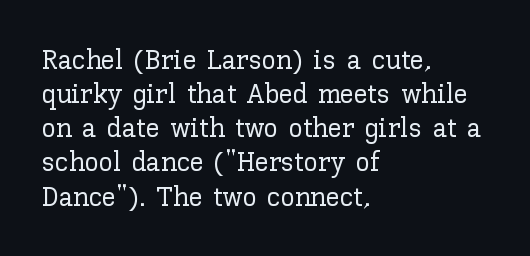
{"italic": "no", "width": "normal", "stroke_contrast": "low", "x_height": "medium", "monospaced": "no", "underline": "no", "align": "left", "line_spacing_ratio": 1.22, "letter_spacing": "normal", "letter_spacing_em": 0.0, "glyph_px": 28}
